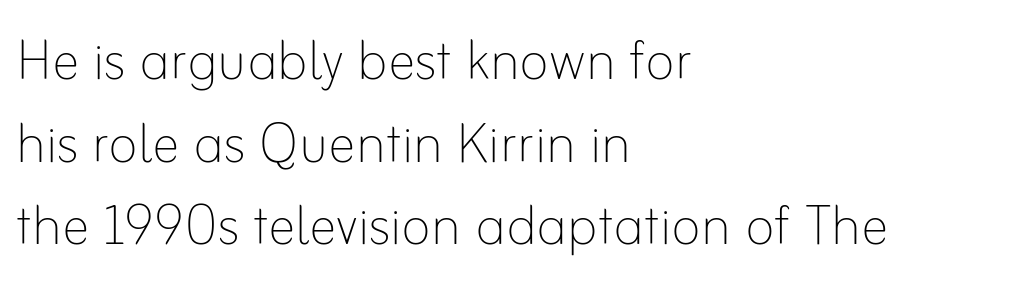
The space beneath each line is pristine and unruled. Stems here are at most as thick as an everyday book face. The letters advance in unequal steps, a hallmark of proportional type. Tall strokes in this sample are plumb rather than angled. These lines stack with their left ends in a neat column.
